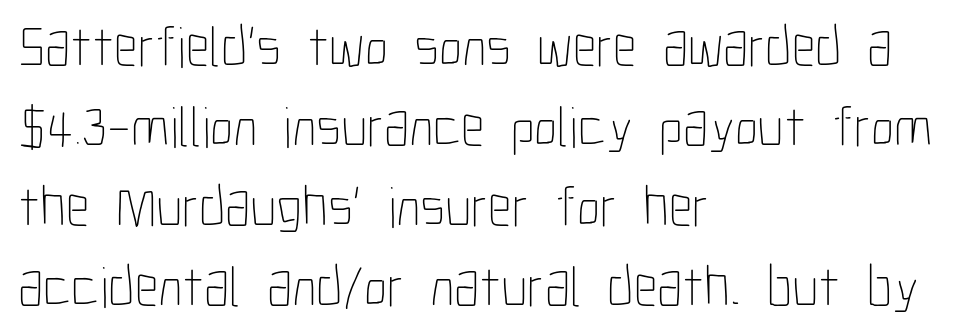
{"italic": "no", "bold": "no", "weight": "thin", "width": "condensed", "stroke_contrast": "low", "x_height": "medium", "monospaced": "no", "underline": "no", "align": "left", "line_spacing": "normal", "line_spacing_ratio": 1.38, "letter_spacing": "normal", "letter_spacing_em": 0.0, "glyph_px": 58}
